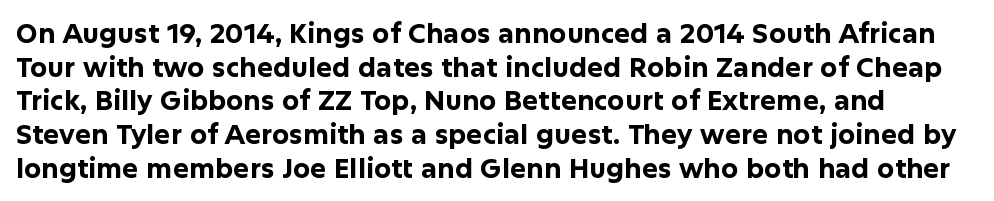
Q: Is the text bold? A: Yes.
Q: Is the text italic (slanted)? A: No, it is upright.
Q: Is the text underlined? A: No.
Q: Is the spacing between letters normal or unusually wide? A: Normal.
Q: Is the spacing between lines tight, normal or loose? A: Normal.
